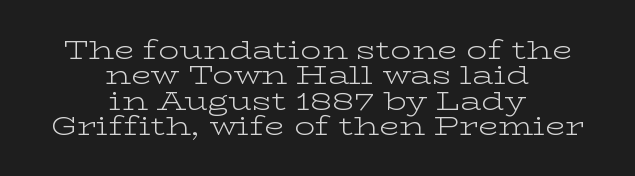
Q: Is the text bold? A: No.
Q: Is the text italic (slanted)? A: No, it is upright.
Q: Is the text underlined? A: No.
Q: How is the paragraph aligned? A: Centered.
Q: Is the spacing between letters normal or unusually wide? A: Normal.
Q: Is the spacing between lines tight, normal or loose? A: Tight.
